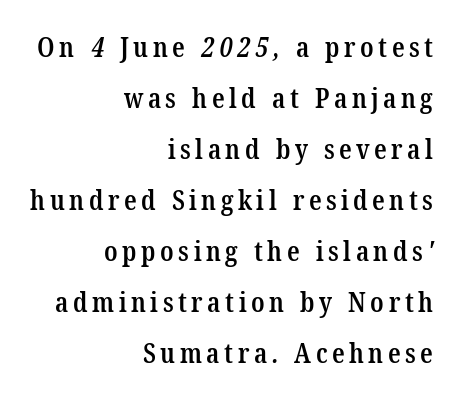
Here the designer chose a conventional face with non-uniform glyph widths. Bare-footed words on every line. The glyphs in this specimen are seriffed. The lines are quadded right. Moderately thickened strokes mark this as semibold type.
